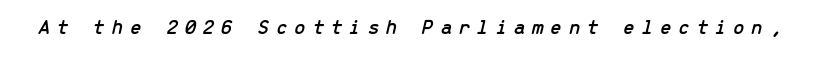
The image shows 21 px text type, italic (leaning right); set unusually wide letter spacing (+0.31 em), not underlined.
